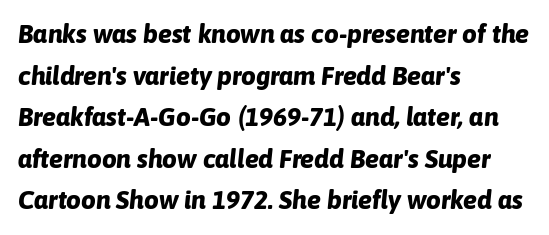
{"italic": "yes", "lean": "right", "slant_degrees": 6, "bold": "yes", "underline": "no", "align": "left", "line_spacing": "normal", "line_spacing_ratio": 1.6, "letter_spacing": "normal", "letter_spacing_em": 0.0, "glyph_px": 26}
